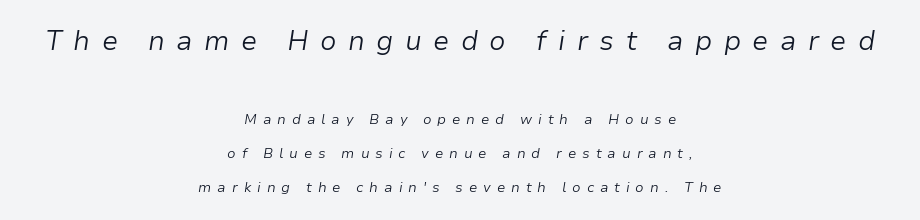
The image shows 27 px text type, italic (leaning right); set centered, loose line spacing (2.43x), unusually wide letter spacing (+0.42 em), not underlined; the first (top) block is 1.93x larger.
